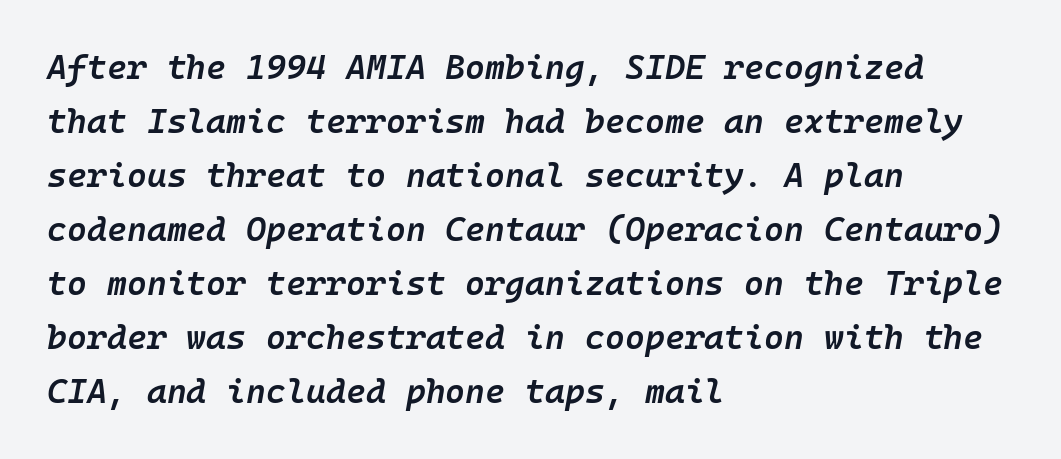
{"italic": "yes", "lean": "right", "slant_degrees": 10, "bold": "semi", "weight": "semibold", "width": "normal", "stroke_contrast": "low", "x_height": "medium", "underline": "no", "align": "left", "line_spacing": "normal", "line_spacing_ratio": 1.59, "letter_spacing": "normal", "letter_spacing_em": 0.0, "glyph_px": 34}
